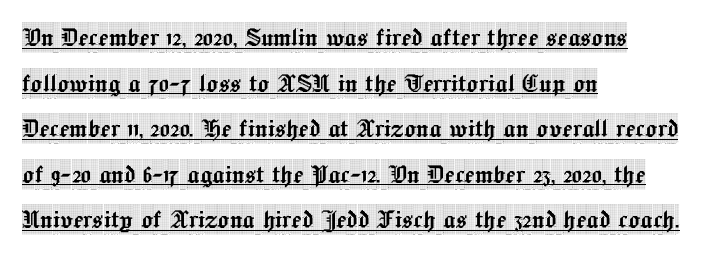
The image shows 30 px condensed serif type, upright; set left-aligned, normal line spacing (1.52x), normal letter spacing, underlined; a large x-height.
